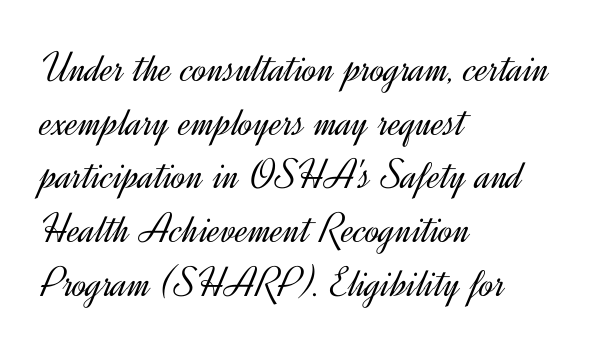
{"serif": "no", "bold": "no", "weight": "light", "width": "normal", "x_height": "small", "monospaced": "no", "underline": "no", "align": "left", "line_spacing": "normal", "line_spacing_ratio": 1.25, "letter_spacing": "normal", "letter_spacing_em": 0.0, "glyph_px": 43}
